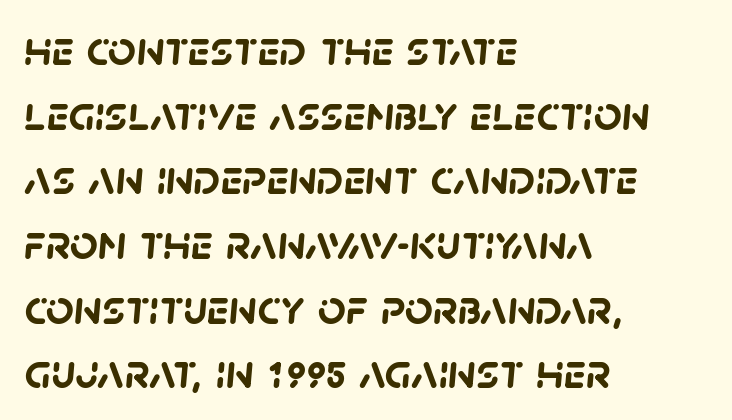
Casual observation: everything's shoved over to the left. The passage shown is typed in a proportional face where columns would drift. Here the glyphs are tracked normally, forming tight word shapes. This is heavy type, rendered in bold. Nobody drew a line under any word here.
